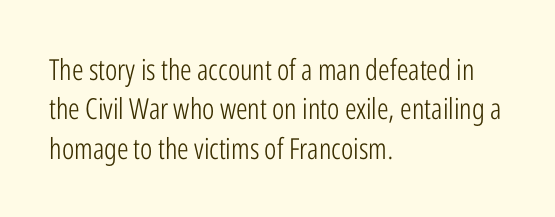
Is the block centered? No — it sits flush against the left margin. The area under the type is left untouched. The letters sit at their default tracking, neither squeezed nor spread. Honestly, the row spacing looks completely unremarkable.
